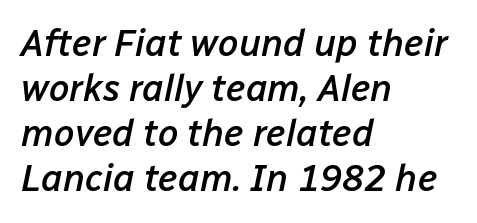
{"italic": "yes", "lean": "right", "slant_degrees": 12, "bold": "semi", "weight": "semibold", "width": "normal", "stroke_contrast": "low", "x_height": "medium", "monospaced": "no", "underline": "no", "align": "left", "line_spacing_ratio": 1.22, "letter_spacing": "normal", "letter_spacing_em": 0.0, "glyph_px": 37}
